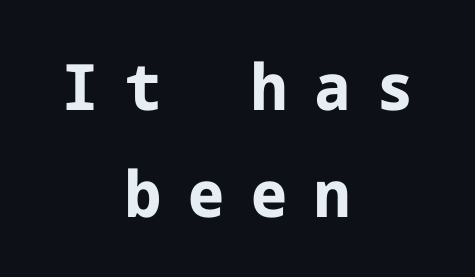
{"serif": "no", "italic": "no", "bold": "yes", "weight": "bold", "width": "normal", "stroke_contrast": "low", "x_height": "medium", "underline": "no", "align": "center", "line_spacing": "normal", "line_spacing_ratio": 1.67, "letter_spacing": "wide", "letter_spacing_em": 0.42, "glyph_px": 64}
